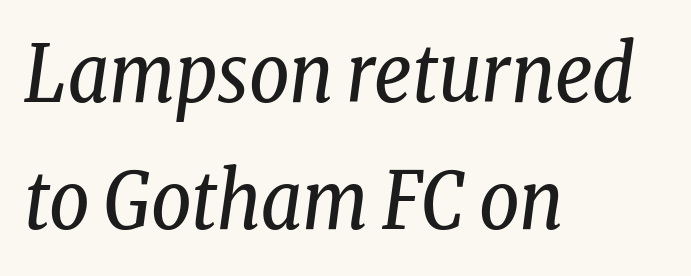
The image shows 79 px regular-weight, condensed serif type, italic (leaning right); set left-aligned, normal line spacing (1.61x), normal letter spacing, not underlined; low stroke contrast and a medium x-height.
